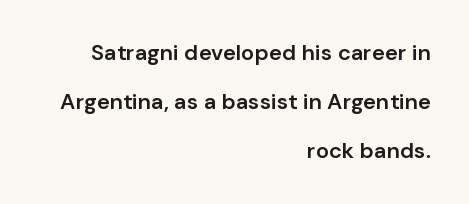
{"italic": "no", "bold": "semi", "underline": "no", "align": "right", "line_spacing": "loose", "line_spacing_ratio": 2.23, "letter_spacing": "normal", "letter_spacing_em": 0.0, "glyph_px": 22}
